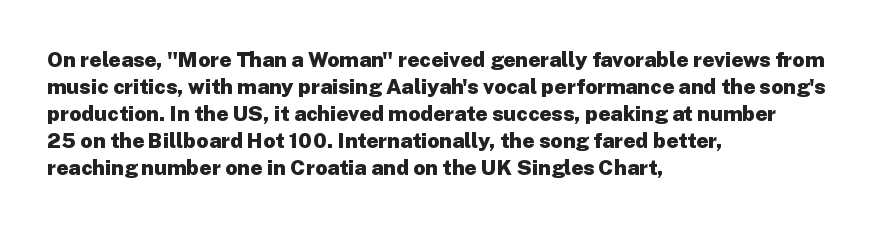
Q: Is the text bold? A: Yes.
Q: Is the text italic (slanted)? A: No, it is upright.
Q: Is the text underlined? A: No.
Q: How is the paragraph aligned? A: Left-aligned.
Q: Is the spacing between letters normal or unusually wide? A: Normal.
Q: Is the spacing between lines tight, normal or loose? A: Normal.
